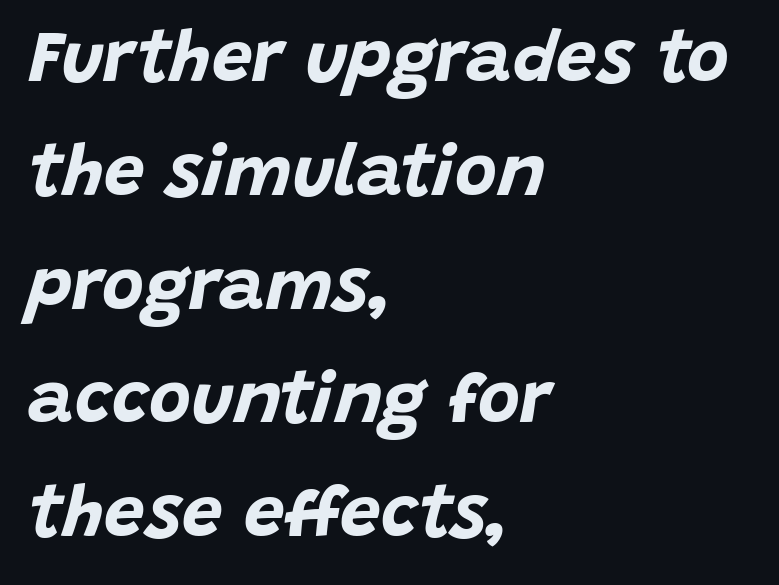
The image shows 72 px bold type, italic (leaning right); set left-aligned, normal line spacing (1.58x), normal letter spacing, not underlined; low stroke contrast and a large x-height.
